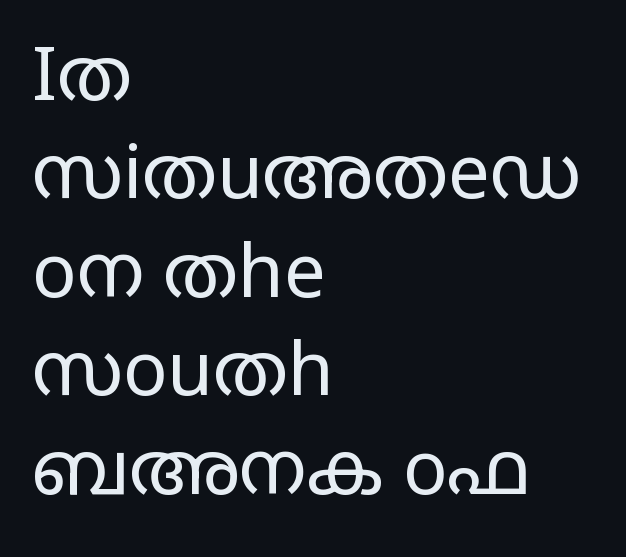
The image shows 74 px regular-weight, wide sans-serif type, upright; set left-aligned, normal line spacing (1.33x), normal letter spacing, not underlined; low stroke contrast and a large x-height.
